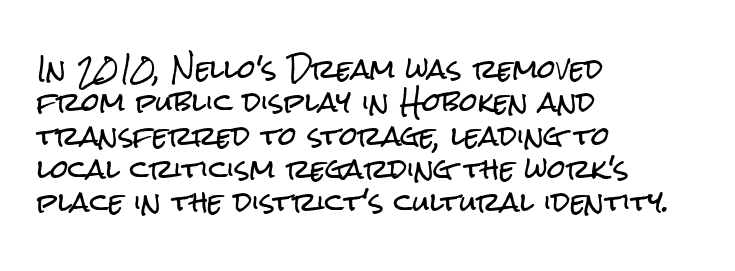
The image shows 26 px text type, upright; set left-aligned, normal line spacing (1.28x), normal letter spacing, not underlined.
